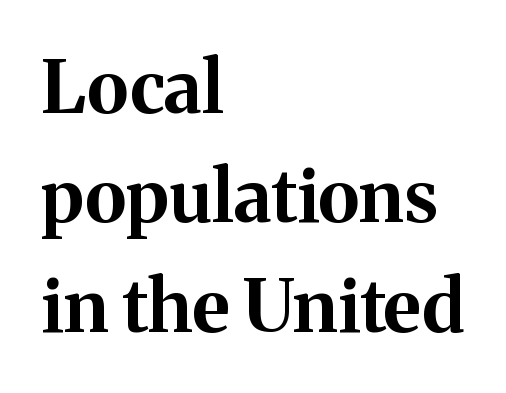
Q: Is the text bold? A: Yes.
Q: Is the text italic (slanted)? A: No, it is upright.
Q: Is the typeface a serif or a sans-serif typeface? A: Serif.
Q: Is the text underlined? A: No.
Q: How is the paragraph aligned? A: Left-aligned.
Q: Is the spacing between letters normal or unusually wide? A: Normal.
Q: Is the spacing between lines tight, normal or loose? A: Normal.
Q: Width (condensed, normal, or wide)? A: Normal.
Q: Stroke contrast? A: Medium.
Q: x-height? A: Medium.
Q: Monospaced? A: No.
